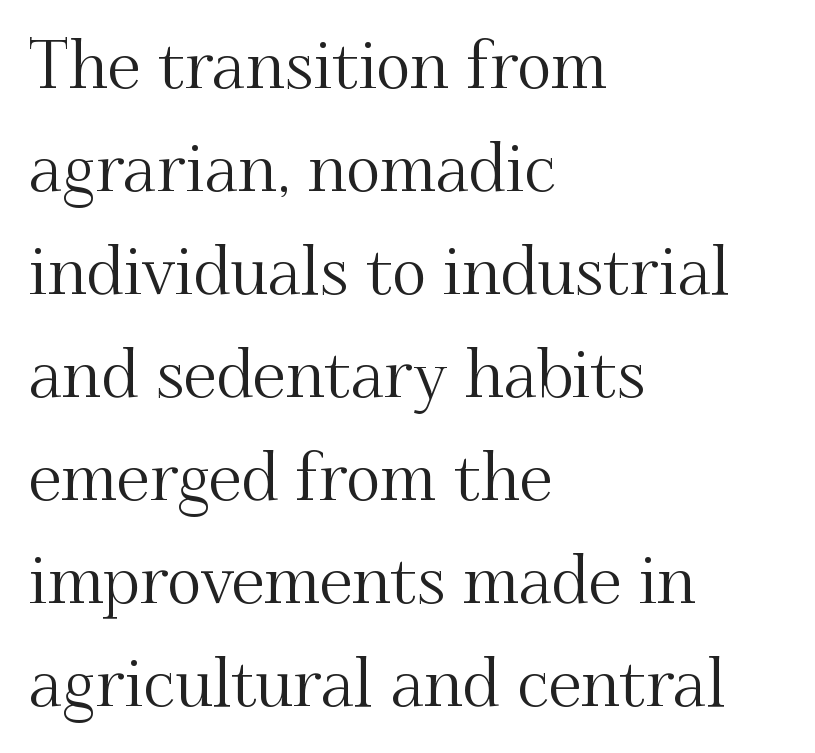
{"serif": "yes", "italic": "no", "width": "normal", "stroke_contrast": "medium", "x_height": "small", "monospaced": "no", "underline": "no", "align": "left", "line_spacing": "normal", "line_spacing_ratio": 1.56, "letter_spacing": "normal", "letter_spacing_em": 0.0, "glyph_px": 66}
